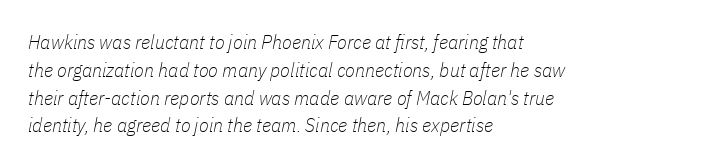
{"italic": "yes", "lean": "right", "slant_degrees": 11, "bold": "no", "underline": "no", "align": "left", "line_spacing": "normal", "line_spacing_ratio": 1.39, "letter_spacing": "normal", "letter_spacing_em": 0.0, "glyph_px": 20}
